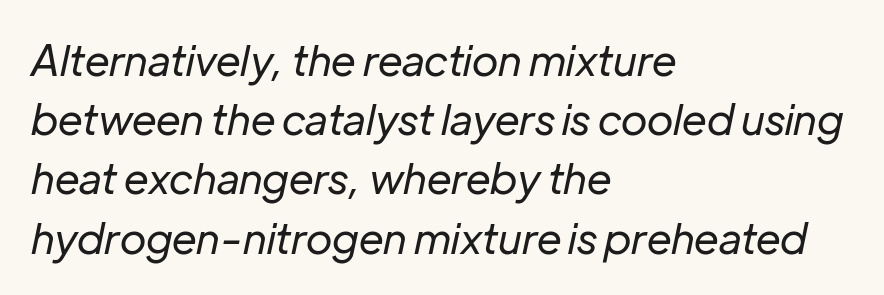
Vertical spacing — default. This sample has the flowing, uneven cadence of proportional lettering. Decoration check: the copy has no underline. The specimen reads as italic at a glance. The letterforms sit at book weight or below.
